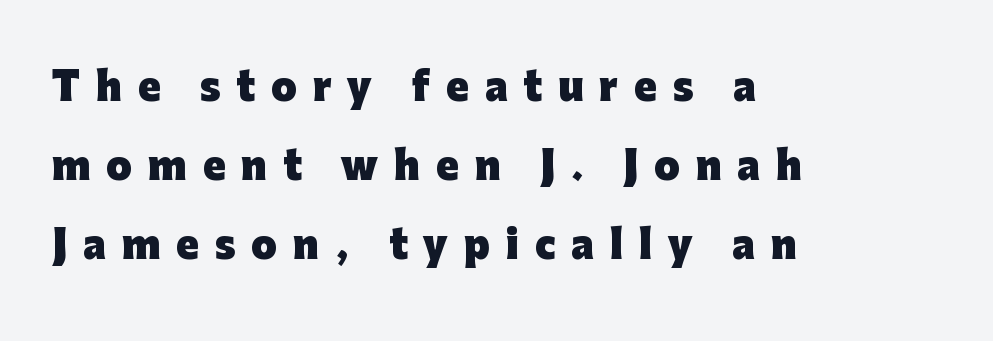
{"serif": "no", "italic": "no", "bold": "yes", "weight": "heavy", "width": "normal", "stroke_contrast": "low", "x_height": "medium", "monospaced": "no", "underline": "no", "align": "left", "line_spacing": "loose", "line_spacing_ratio": 2.14, "letter_spacing": "wide", "letter_spacing_em": 0.43, "glyph_px": 37}
